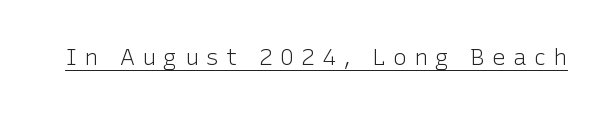
Q: Is the text bold? A: No.
Q: Is the text italic (slanted)? A: No, it is upright.
Q: Is the text underlined? A: Yes.
Q: Is the spacing between letters normal or unusually wide? A: Unusually wide.
